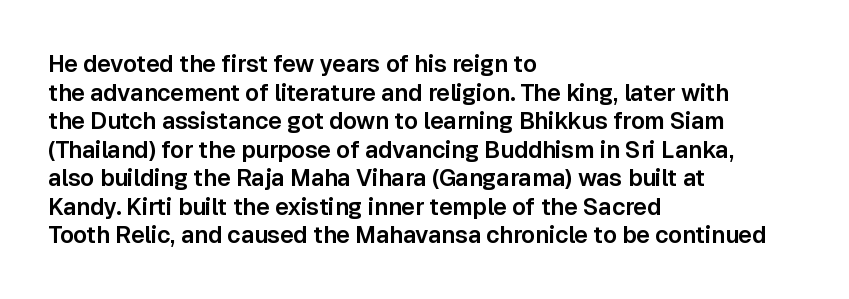
Q: Is the text italic (slanted)? A: No, it is upright.
Q: Is the text underlined? A: No.
Q: How is the paragraph aligned? A: Left-aligned.
Q: Is the spacing between letters normal or unusually wide? A: Normal.
